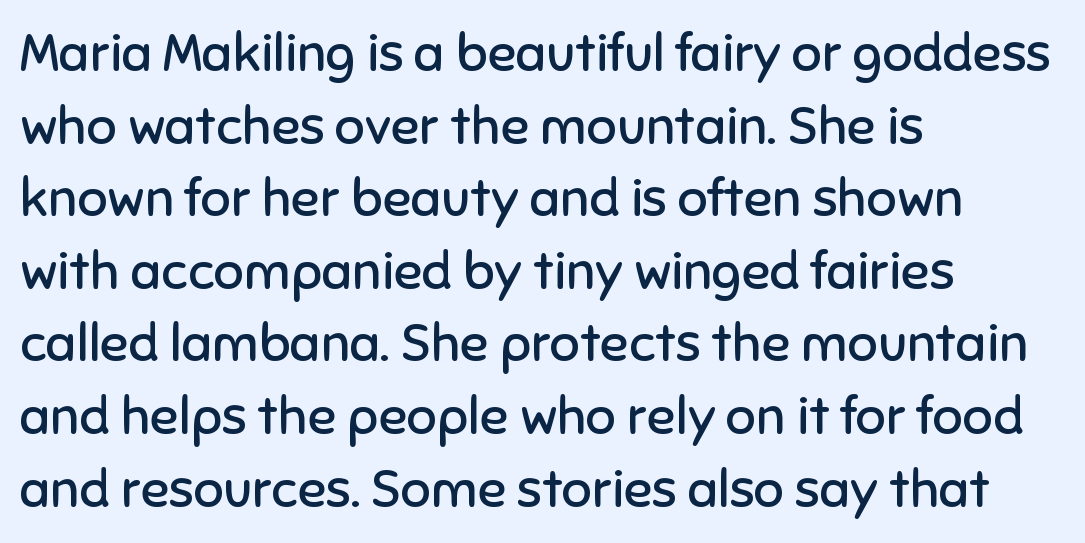
Grotesque or geometric, the face here clearly has no serifs. Letters rest on an invisible, unmarked baseline. Baseline-to-baseline distance is the conventional proportion of letter height. This rendering uses left alignment, leaving the right contour irregular.
